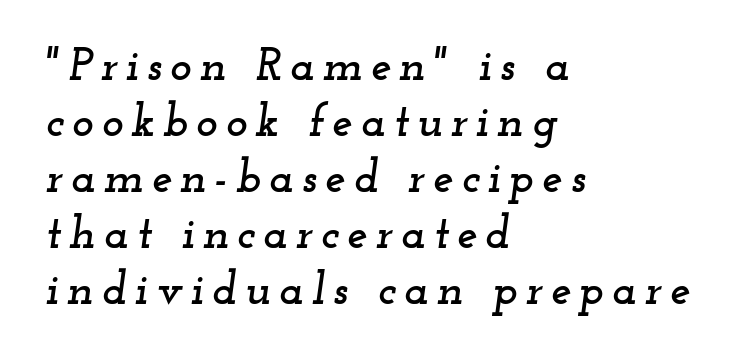
{"serif": "yes", "italic": "yes", "lean": "right", "slant_degrees": 12, "width": "wide", "stroke_contrast": "low", "x_height": "small", "monospaced": "no", "underline": "no", "align": "left", "line_spacing_ratio": 1.22, "glyph_px": 46}
